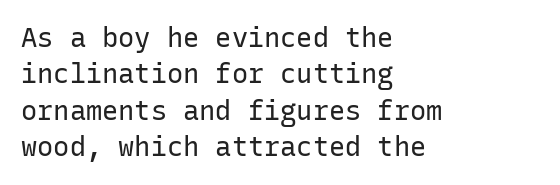
Q: Is the text bold? A: No.
Q: Is the text italic (slanted)? A: No, it is upright.
Q: Is the text underlined? A: No.
Q: How is the paragraph aligned? A: Left-aligned.
Q: Is the spacing between letters normal or unusually wide? A: Normal.
Q: Is the spacing between lines tight, normal or loose? A: Normal.
